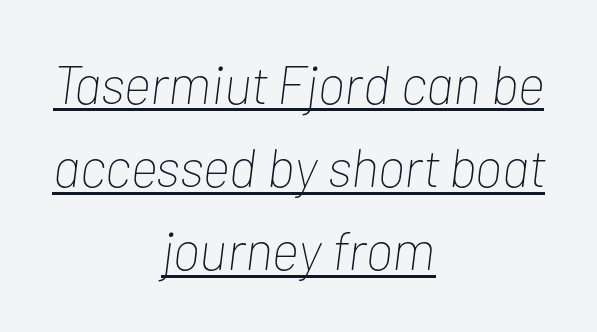
Quick note: italic. The passage shown is typed in a proportional face where columns would drift. The line-height multiplier appears to be the usual default. This rendering features underlined lettering.
